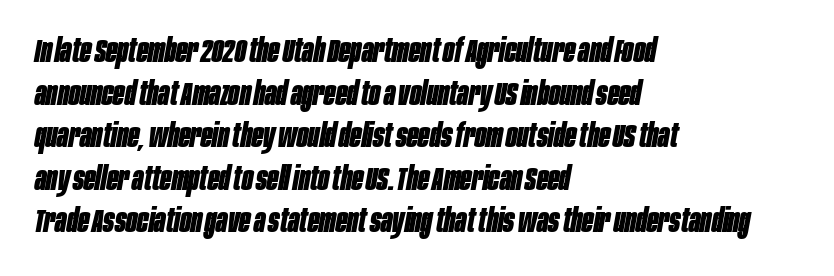
Students, observe: this is what conventionally led text looks like. Bare-footed words on every line. The typesetting leans heavy: a genuine bold. Tracking value appears to be zero — textbook default spacing. When letters slant like this, we call the style italic. Left-aligned paragraph, ragged on the right.
